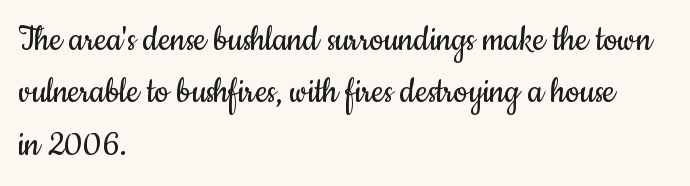
Note: no serifs on the glyphs. Caption: standard tracking, unaltered. Note the varied advance widths — an 'i' is clearly narrower than an 'm'. Casual observation: everything's shoved over to the left. Stem width sits at or under what a default text font uses.
